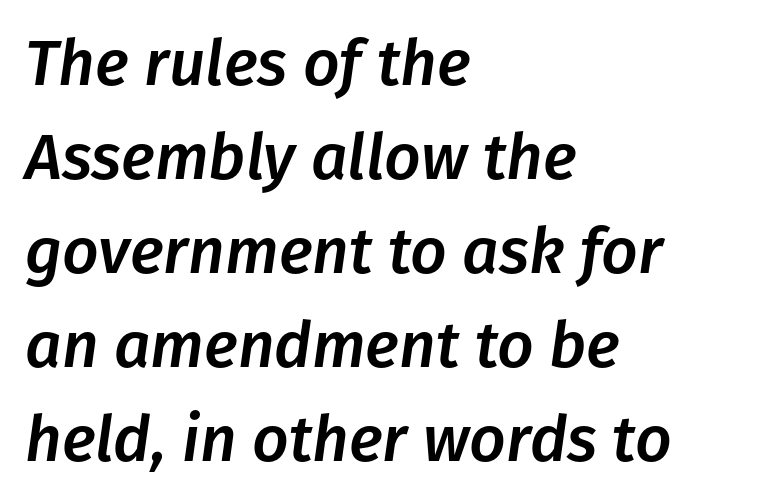
The lines sit at an ordinary, default distance from one another. Nobody drew a line under any word here. Do the characters align in a grid? No, the font is proportional. Each line starts at the same left margin while the right side varies.
